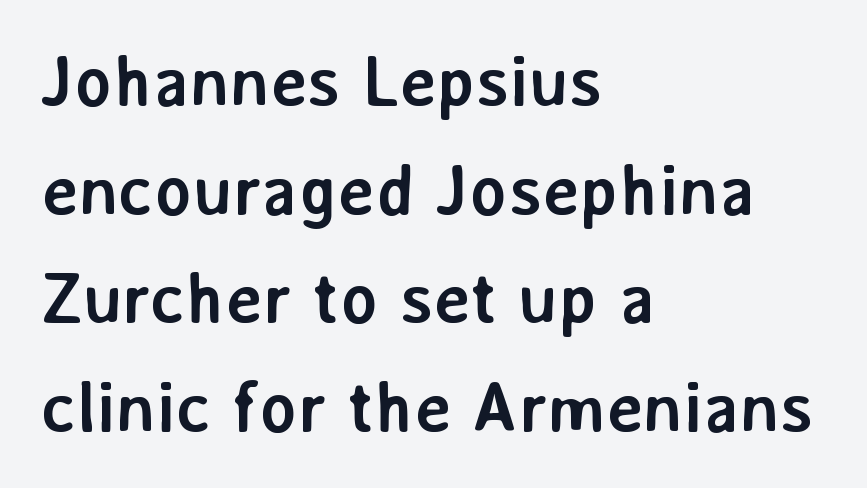
{"serif": "no", "italic": "no", "bold": "yes", "weight": "semibold", "width": "normal", "stroke_contrast": "low", "x_height": "medium", "monospaced": "no", "underline": "no", "align": "left", "line_spacing": "normal", "line_spacing_ratio": 1.53, "letter_spacing": "normal", "letter_spacing_em": 0.0, "glyph_px": 71}
